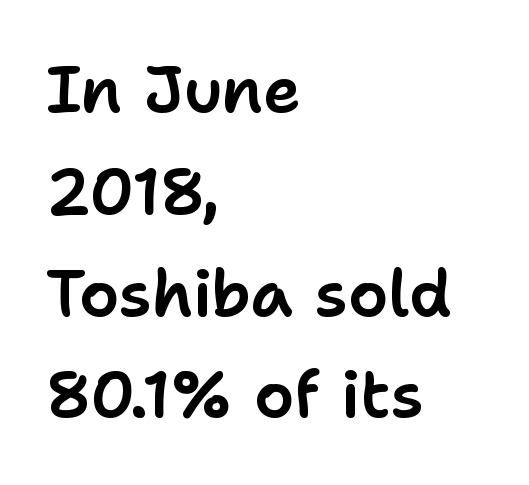
Q: Is the text italic (slanted)? A: No, it is upright.
Q: Is the typeface a serif or a sans-serif typeface? A: Sans-serif.
Q: Is the text underlined? A: No.
Q: How is the paragraph aligned? A: Left-aligned.
Q: Is the spacing between letters normal or unusually wide? A: Normal.
Q: Is the spacing between lines tight, normal or loose? A: Normal.
Q: Width (condensed, normal, or wide)? A: Normal.
Q: Stroke contrast? A: Low.
Q: x-height? A: Medium.
Q: Monospaced? A: No.
